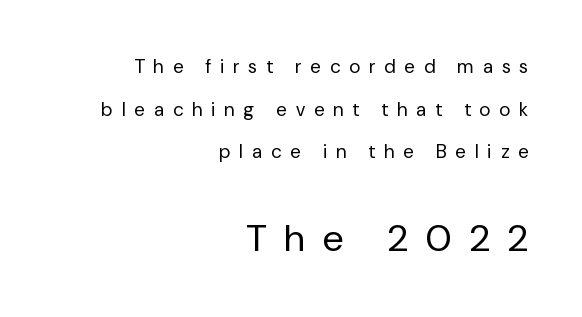
Q: Is the text bold? A: No.
Q: Is the text italic (slanted)? A: No, it is upright.
Q: Is the typeface a serif or a sans-serif typeface? A: Sans-serif.
Q: Is the text underlined? A: No.
Q: How is the paragraph aligned? A: Right-aligned.
Q: Is the spacing between letters normal or unusually wide? A: Unusually wide.
Q: Is the spacing between lines tight, normal or loose? A: Loose.
Q: Which block of text is set in a larger size, the first (top) or the second (bottom)? A: The second (bottom) one.
Q: Width (condensed, normal, or wide)? A: Normal.
Q: Stroke contrast? A: Low.
Q: x-height? A: Medium.
Q: Monospaced? A: No.
